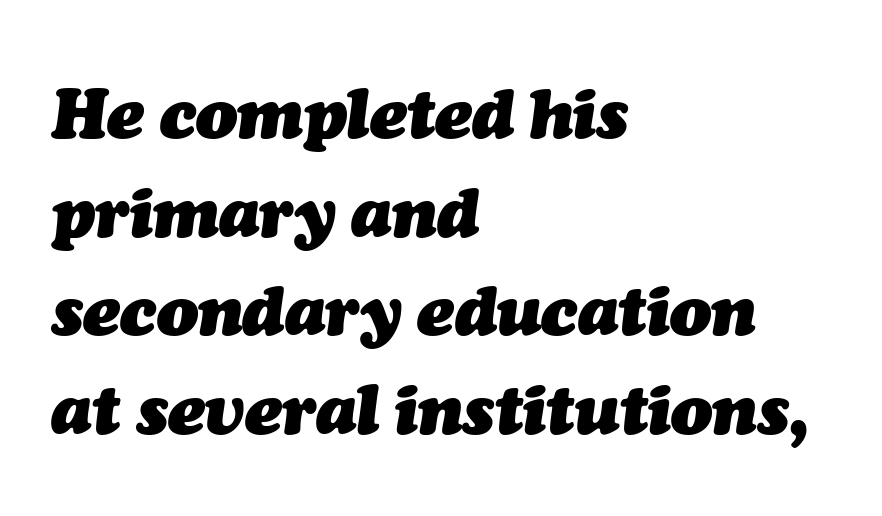
{"italic": "yes", "lean": "right", "slant_degrees": 7, "bold": "yes", "weight": "heavy", "width": "normal", "stroke_contrast": "medium", "x_height": "medium", "monospaced": "no", "underline": "no", "align": "left", "line_spacing": "normal", "line_spacing_ratio": 1.43, "letter_spacing": "normal", "letter_spacing_em": 0.0, "glyph_px": 69}
